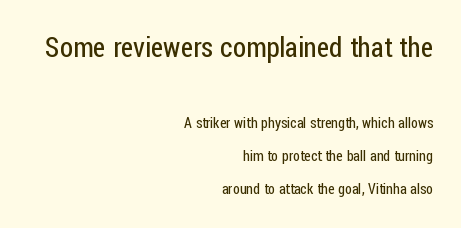
The image shows 27 px text type, upright; set right-aligned, loose line spacing (2.36x), normal letter spacing, not underlined; the first (top) block is 1.93x larger.
